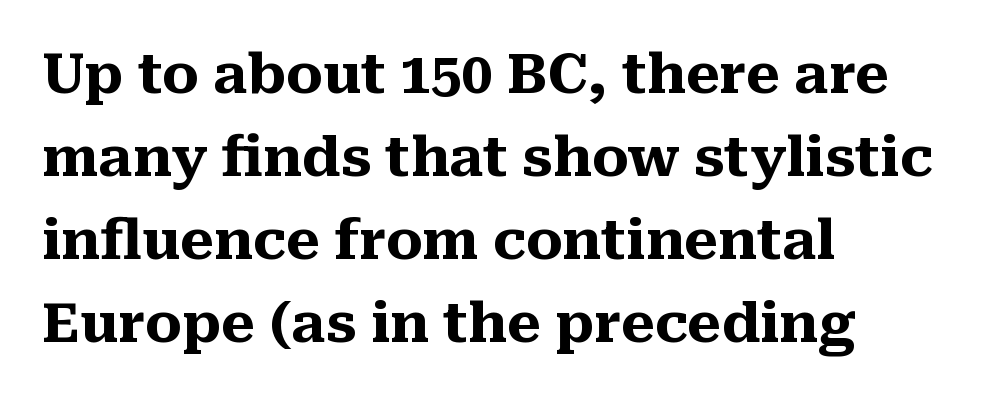
Q: Is the text bold? A: Yes.
Q: Is the text italic (slanted)? A: No, it is upright.
Q: Is the typeface a serif or a sans-serif typeface? A: Serif.
Q: Is the text underlined? A: No.
Q: How is the paragraph aligned? A: Left-aligned.
Q: Is the spacing between letters normal or unusually wide? A: Normal.
Q: Is the spacing between lines tight, normal or loose? A: Normal.
Q: Width (condensed, normal, or wide)? A: Normal.
Q: Stroke contrast? A: Medium.
Q: x-height? A: Medium.
Q: Monospaced? A: No.
